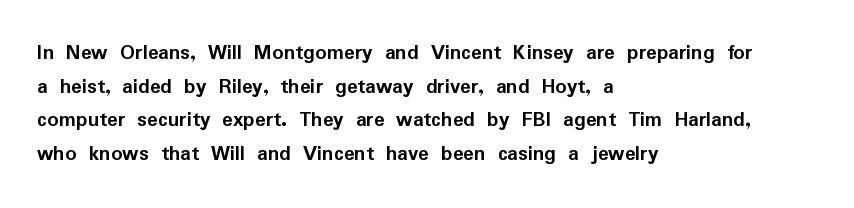
{"italic": "no", "bold": "yes", "underline": "no", "align": "left", "line_spacing": "normal", "line_spacing_ratio": 1.53, "letter_spacing": "normal", "letter_spacing_em": 0.0, "glyph_px": 22}
